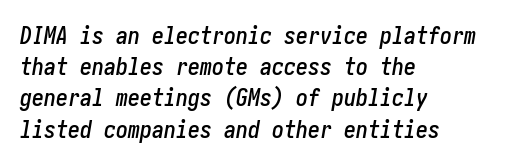
The image shows 24 px text type, italic (leaning right); set left-aligned, normal line spacing (1.3x), normal letter spacing, not underlined.
